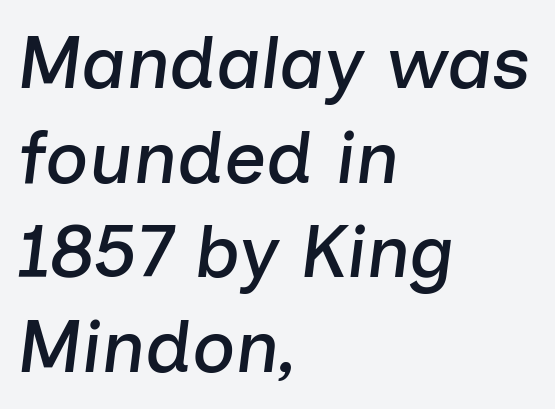
{"italic": "yes", "lean": "right", "slant_degrees": 7, "width": "normal", "stroke_contrast": "low", "x_height": "medium", "monospaced": "no", "underline": "no", "align": "left", "line_spacing": "normal", "line_spacing_ratio": 1.28, "letter_spacing": "normal", "letter_spacing_em": 0.0, "glyph_px": 74}
